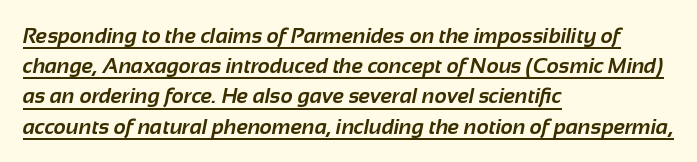
The image shows 21 px bold type; set left-aligned, normal line spacing (1.44x), normal letter spacing, underlined.
